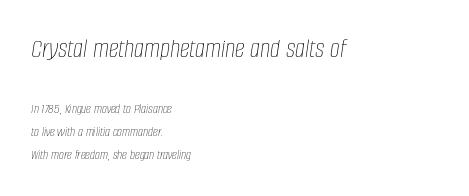
The image shows 28 px thin, condensed type, italic (leaning right); set left-aligned, normal line spacing (1.66x), normal letter spacing, not underlined; the first (top) block is 2.0x larger; low stroke contrast and a large x-height.
